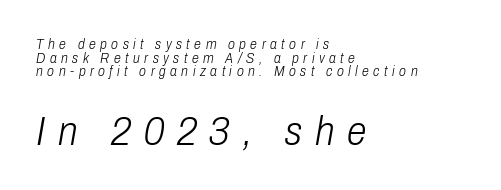
{"italic": "yes", "lean": "right", "slant_degrees": 10, "bold": "no", "weight": "light", "width": "condensed", "stroke_contrast": "low", "x_height": "medium", "monospaced": "no", "underline": "no", "align": "left", "line_spacing": "tight", "line_spacing_ratio": 0.97, "letter_spacing": "wide", "letter_spacing_em": 0.32, "larger_block": "second", "size_ratio": 2.86, "glyph_px": 40}
